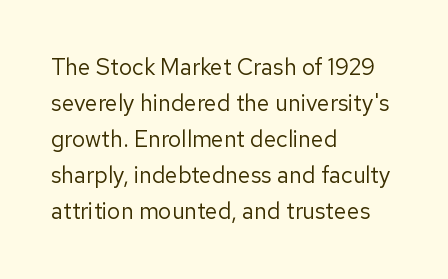
{"italic": "no", "bold": "no", "underline": "no", "align": "left", "line_spacing": "normal", "line_spacing_ratio": 1.57, "letter_spacing": "normal", "letter_spacing_em": 0.0, "glyph_px": 23}
